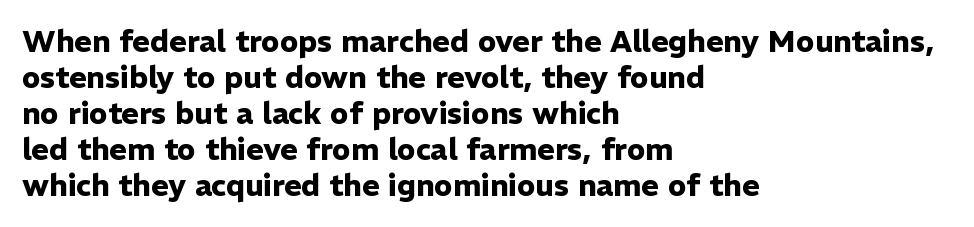
Q: Is the text bold? A: Yes.
Q: Is the text italic (slanted)? A: No, it is upright.
Q: Is the typeface a serif or a sans-serif typeface? A: Sans-serif.
Q: Is the text underlined? A: No.
Q: How is the paragraph aligned? A: Left-aligned.
Q: Is the spacing between letters normal or unusually wide? A: Normal.
Q: Width (condensed, normal, or wide)? A: Normal.
Q: Stroke contrast? A: Low.
Q: x-height? A: Medium.
Q: Monospaced? A: No.
